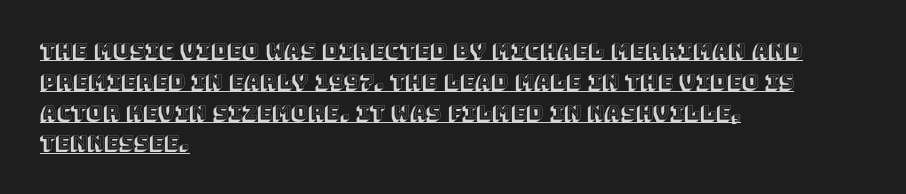
{"italic": "no", "underline": "yes", "align": "left", "line_spacing": "normal", "line_spacing_ratio": 1.54, "letter_spacing": "normal", "letter_spacing_em": 0.0, "glyph_px": 20}
